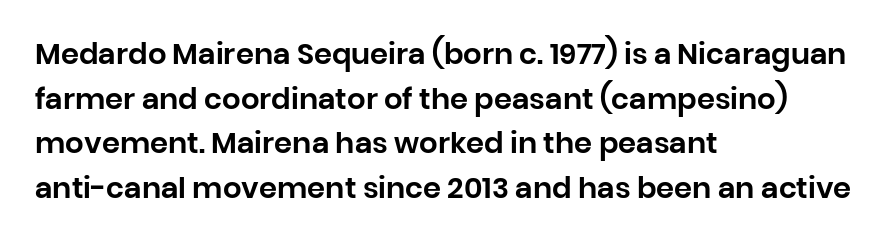
The image shows 29 px sans-serif type, upright; set left-aligned, normal line spacing (1.54x), normal letter spacing, not underlined; low stroke contrast and a large x-height.
